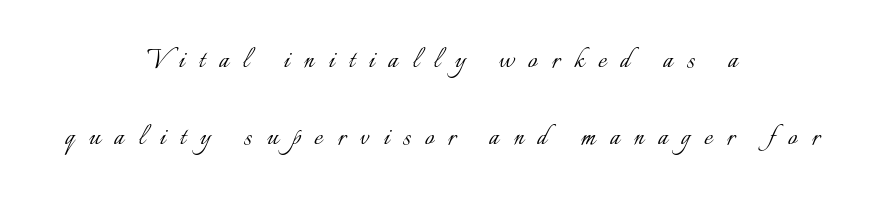
The image shows 32 px light type; set centered, loose line spacing (2.41x), unusually wide letter spacing (+0.44 em), not underlined; low stroke contrast and a small x-height.
